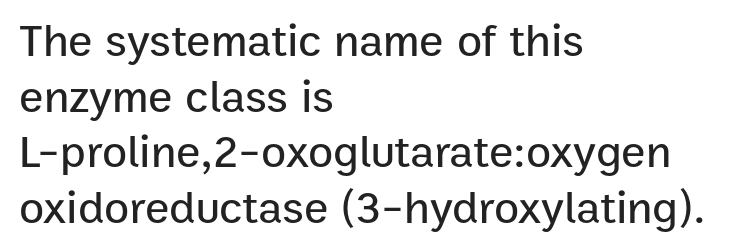
Q: Is the text italic (slanted)? A: No, it is upright.
Q: Is the typeface a serif or a sans-serif typeface? A: Sans-serif.
Q: Is the text underlined? A: No.
Q: How is the paragraph aligned? A: Left-aligned.
Q: Is the spacing between letters normal or unusually wide? A: Normal.
Q: Width (condensed, normal, or wide)? A: Normal.
Q: Stroke contrast? A: Low.
Q: x-height? A: Medium.
Q: Monospaced? A: No.
